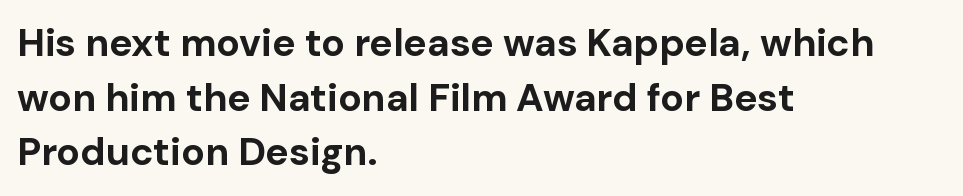
The image shows 39 px bold sans-serif type, upright; set left-aligned, normal line spacing (1.4x), normal letter spacing, not underlined; low stroke contrast and a medium x-height.
